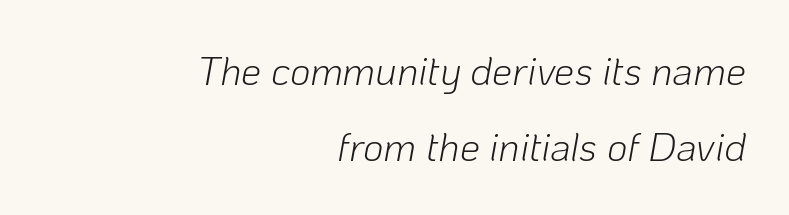
Q: Is the text bold? A: No.
Q: Is the text italic (slanted)? A: Yes, it leans right by about 10 degrees.
Q: Is the text underlined? A: No.
Q: How is the paragraph aligned? A: Right-aligned.
Q: Is the spacing between letters normal or unusually wide? A: Normal.
Q: Is the spacing between lines tight, normal or loose? A: Loose.
Q: Width (condensed, normal, or wide)? A: Normal.
Q: Stroke contrast? A: Low.
Q: x-height? A: Medium.
Q: Monospaced? A: No.
